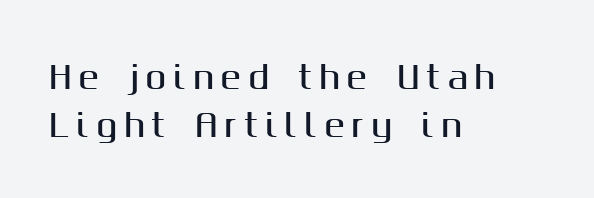
The image shows 31 px sans-serif type, upright; set left-aligned, normal line spacing (1.54x), unusually wide letter spacing (+0.22 em), not underlined; medium stroke contrast and a medium x-height.
